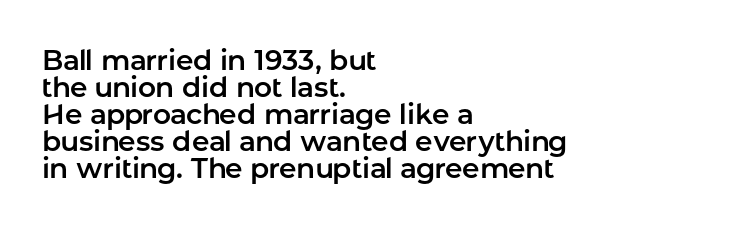
Interline gaps are noticeably narrow in this sample. Each letter keeps its own natural width here, so spacing adapts to shape. Classification — sans serif. There is no visible air inserted between adjacent glyphs. The passage is arranged the way most books set body copy — flush left. In terms of posture, this sample is upright.
